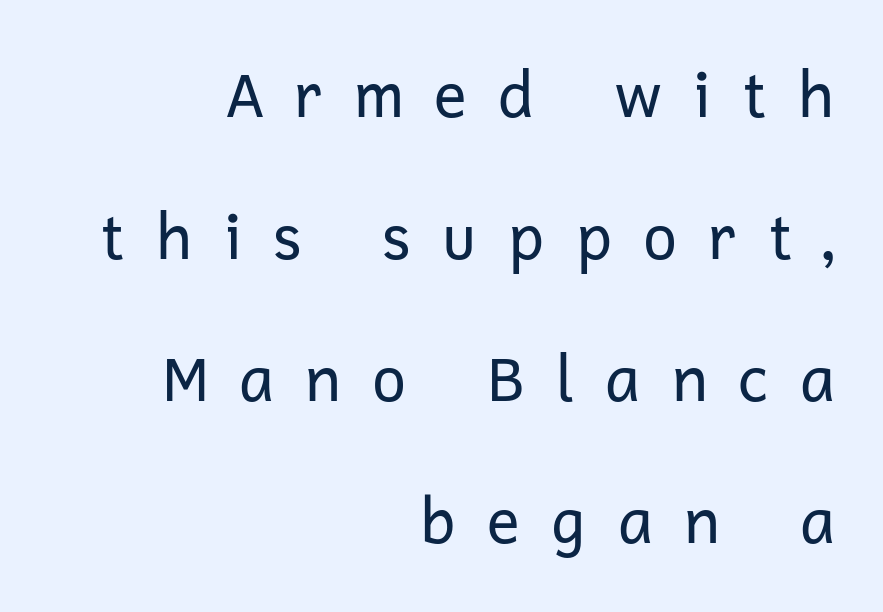
Q: Is the text bold? A: No.
Q: Is the text italic (slanted)? A: No, it is upright.
Q: Is the typeface a serif or a sans-serif typeface? A: Sans-serif.
Q: Is the text underlined? A: No.
Q: How is the paragraph aligned? A: Right-aligned.
Q: Is the spacing between letters normal or unusually wide? A: Unusually wide.
Q: Is the spacing between lines tight, normal or loose? A: Loose.
Q: Width (condensed, normal, or wide)? A: Normal.
Q: Stroke contrast? A: Low.
Q: x-height? A: Medium.
Q: Monospaced? A: No.
